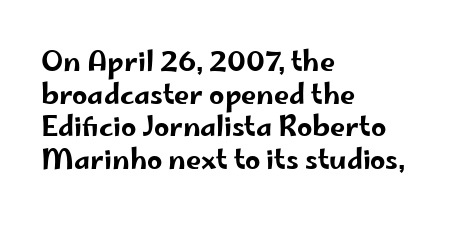
Words float on clear page, feet unadorned. Words appear dense and cohesive because spacing is normal. The lettering holds an erect, upright posture throughout. If you drew a ruler down the left edge, every line would touch it.
